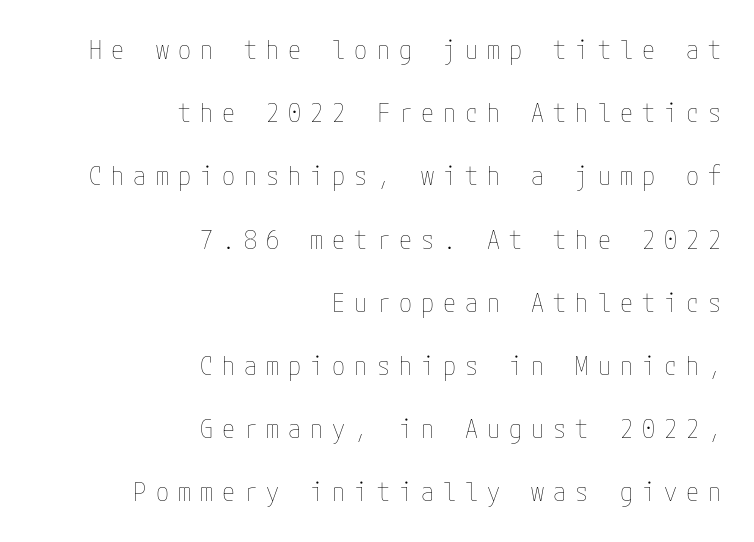
Q: Is the text bold? A: No.
Q: Is the text italic (slanted)? A: No, it is upright.
Q: Is the text underlined? A: No.
Q: How is the paragraph aligned? A: Right-aligned.
Q: Is the spacing between letters normal or unusually wide? A: Unusually wide.
Q: Is the spacing between lines tight, normal or loose? A: Loose.
